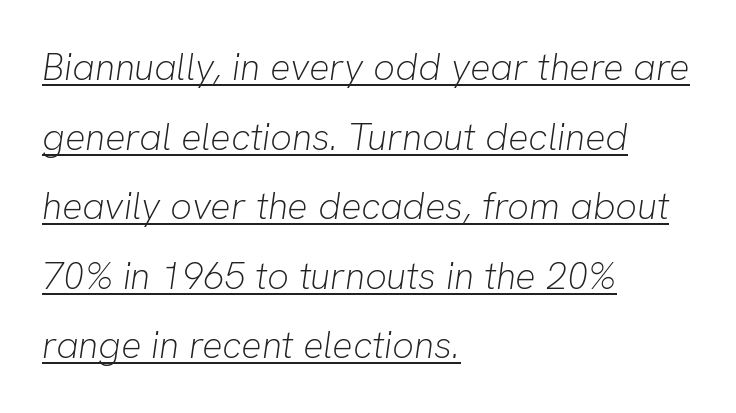
The characters are drawn with everyday or finer stroke widths. The gaps between neighbouring characters are ordinary and unremarkable. These lines are rendered in a variable-pitch font. Observe the lean: these are italic letterforms. The rendering anchors every line to the left-hand side.
